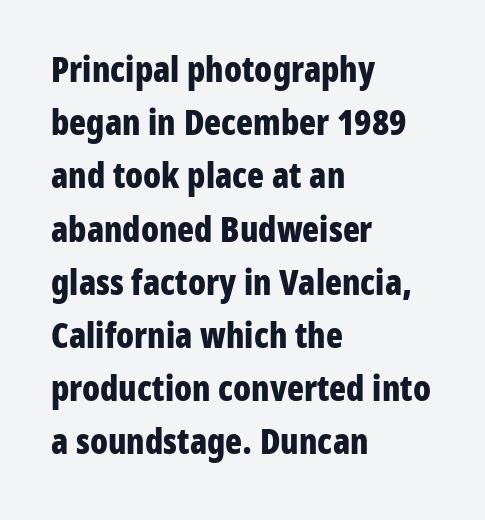
{"serif": "no", "italic": "no", "bold": "yes", "weight": "bold", "width": "condensed", "stroke_contrast": "low", "x_height": "medium", "monospaced": "no", "underline": "no", "align": "left", "line_spacing": "normal", "line_spacing_ratio": 1.52, "letter_spacing": "normal", "letter_spacing_em": 0.0, "glyph_px": 35}
